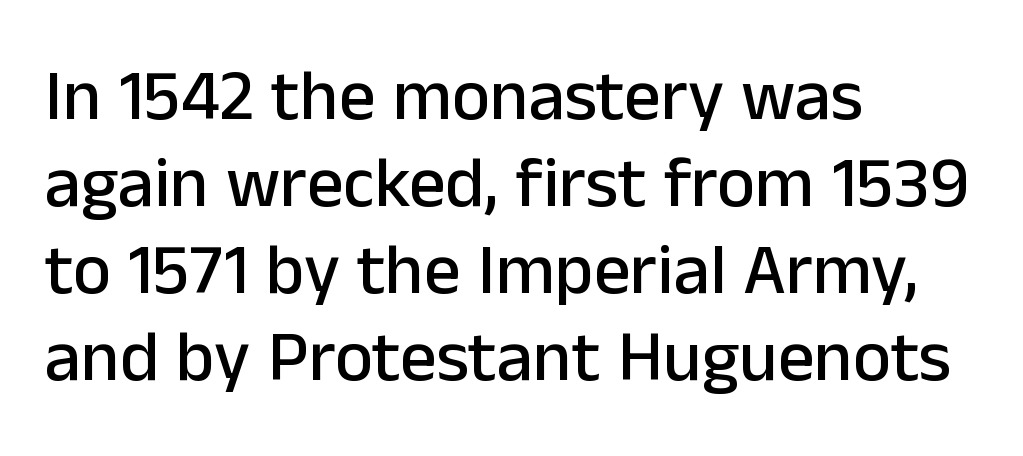
{"serif": "no", "italic": "no", "width": "normal", "stroke_contrast": "low", "x_height": "medium", "monospaced": "no", "underline": "no", "align": "left", "line_spacing_ratio": 1.21, "letter_spacing": "normal", "letter_spacing_em": 0.0, "glyph_px": 72}
